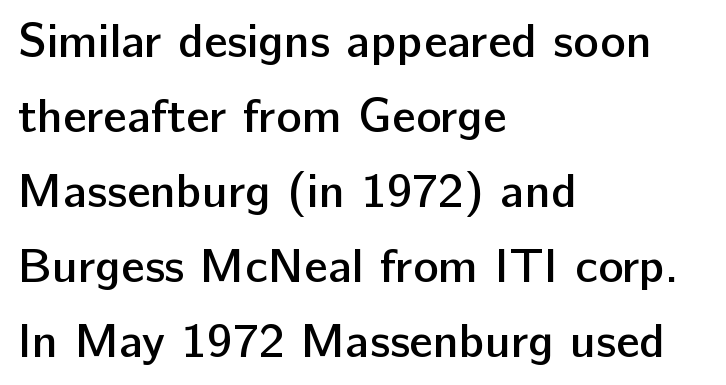
Q: Is the text bold? A: Semi-bold.
Q: Is the text italic (slanted)? A: No, it is upright.
Q: Is the typeface a serif or a sans-serif typeface? A: Sans-serif.
Q: Is the text underlined? A: No.
Q: How is the paragraph aligned? A: Left-aligned.
Q: Is the spacing between letters normal or unusually wide? A: Normal.
Q: Is the spacing between lines tight, normal or loose? A: Normal.
Q: Width (condensed, normal, or wide)? A: Normal.
Q: Stroke contrast? A: Low.
Q: x-height? A: Medium.
Q: Monospaced? A: No.
